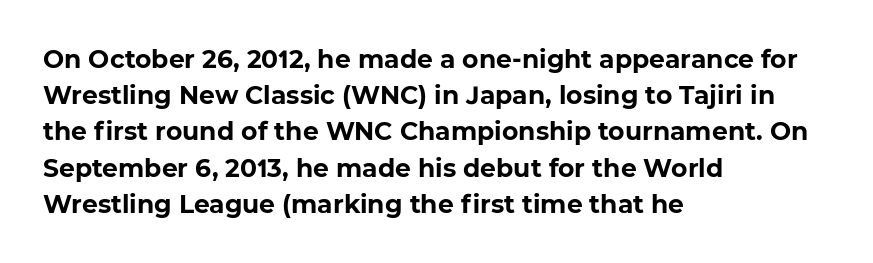
Vertically, the passage feels balanced, rows spaced as you'd expect. The line texture is even and compact thanks to regular tracking. These lines are set flush left with a ragged right edge. Quick note: underline off. Plenty of ink on the page — the face is bold.
